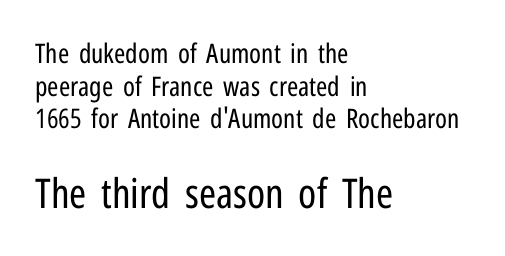
The image shows 41 px regular-weight, condensed sans-serif type, upright; set left-aligned, line spacing 1.21x, normal letter spacing, not underlined; the second (bottom) block is 1.52x larger; low stroke contrast and a medium x-height.
